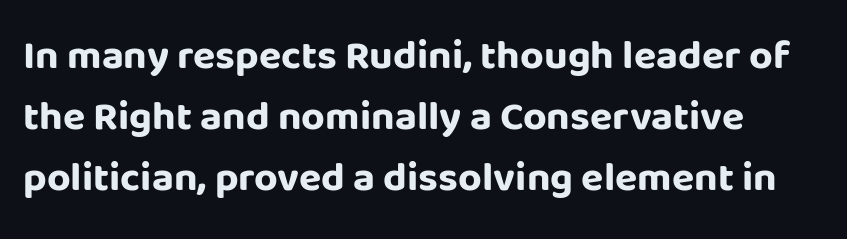
The image shows 41 px bold sans-serif type, upright; set normal line spacing (1.49x), normal letter spacing, not underlined; low stroke contrast and a large x-height.
